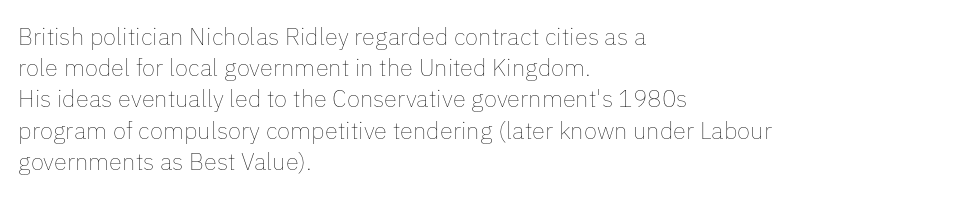
{"italic": "no", "bold": "no", "underline": "no", "align": "left", "line_spacing": "normal", "line_spacing_ratio": 1.3, "letter_spacing": "normal", "letter_spacing_em": 0.0, "glyph_px": 24}
